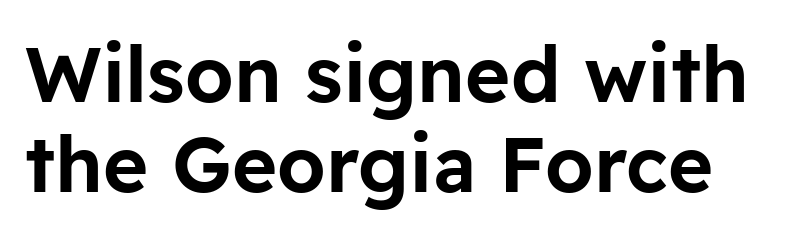
{"serif": "no", "italic": "no", "width": "normal", "stroke_contrast": "low", "x_height": "medium", "monospaced": "no", "underline": "no", "line_spacing_ratio": 1.17, "letter_spacing": "normal", "letter_spacing_em": 0.0, "glyph_px": 77}
